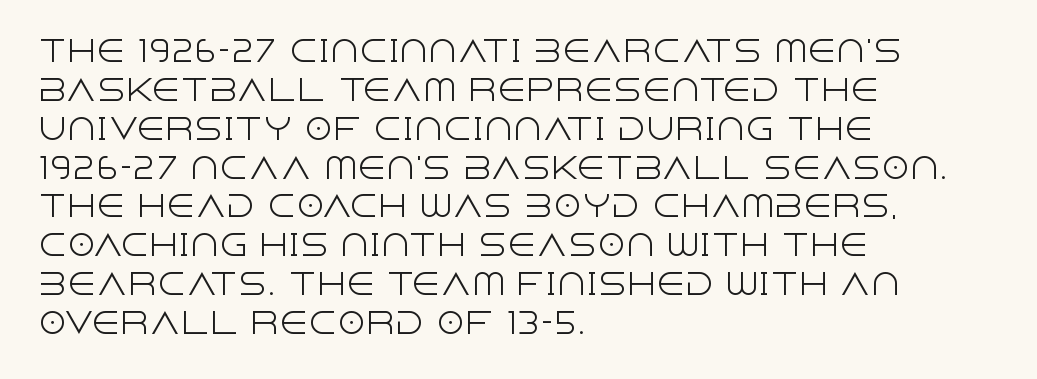
Character widths vary here, with narrow letters taking less room than wide ones. These lines stack with their left ends in a neat column. Tall strokes in this sample are plumb rather than angled. Descender tails drop into unmarked territory. Is this a heavy cut? Hardly; it is regular or lighter.
